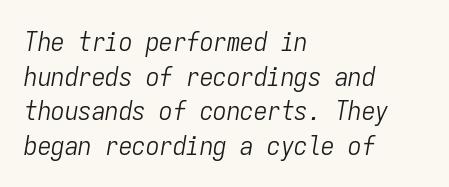
{"italic": "yes", "lean": "right", "slant_degrees": 9, "bold": "no", "underline": "no", "align": "left", "line_spacing": "normal", "line_spacing_ratio": 1.28, "letter_spacing": "normal", "letter_spacing_em": 0.0, "glyph_px": 27}
